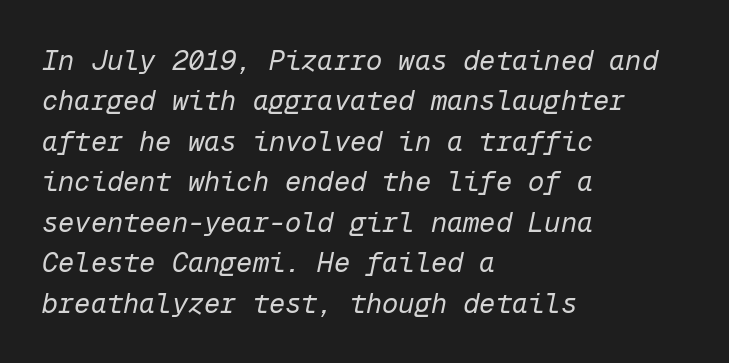
The face used here is rendered with its standard letterfit. Underlining? Definitely not there. The lettering tilts uniformly, giving the passage an italic look. The lines are quadded left. The weight would be labelled regular, book, light, or lighter still.
